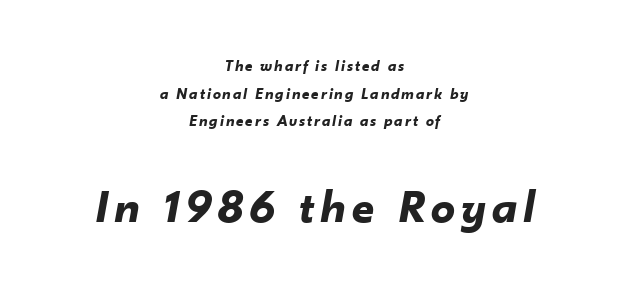
The image shows 48 px bold type, italic (leaning right); set centered, line spacing 1.73x, not underlined; the second (bottom) block is 3.0x larger; low stroke contrast and a small x-height.
